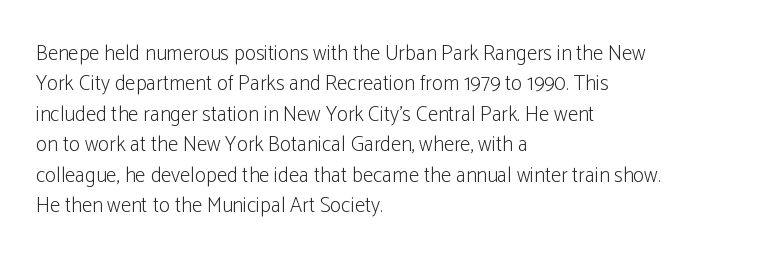
The image shows 21 px text type, upright; set left-aligned, normal line spacing (1.45x), normal letter spacing, not underlined.
